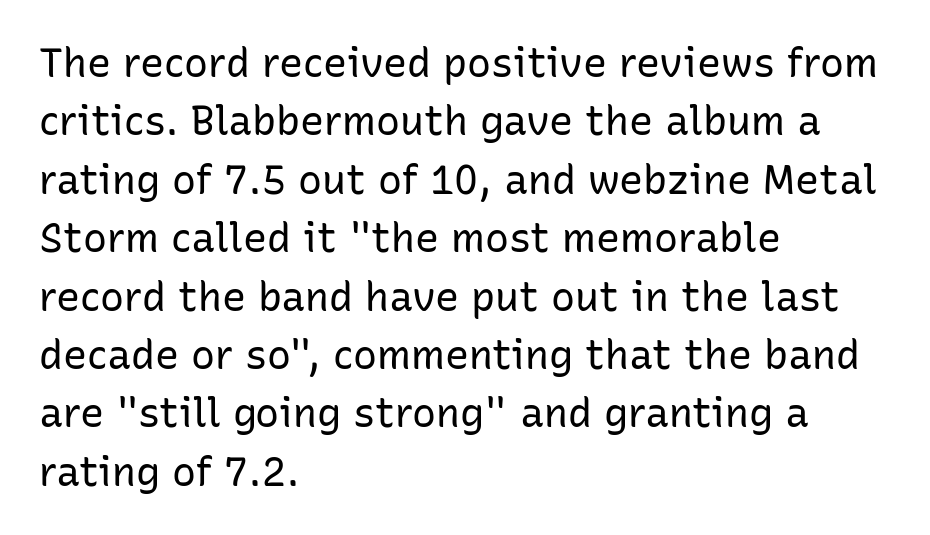
The space between consecutive lines is moderate. The face used here is a sans, in the tradition of grotesques and geometrics. The gap between lines stays unmarked. Teacher's note: observe the even left margin — that is flush-left alignment. Posture: vertical. This sample has the flowing, uneven cadence of proportional lettering.
